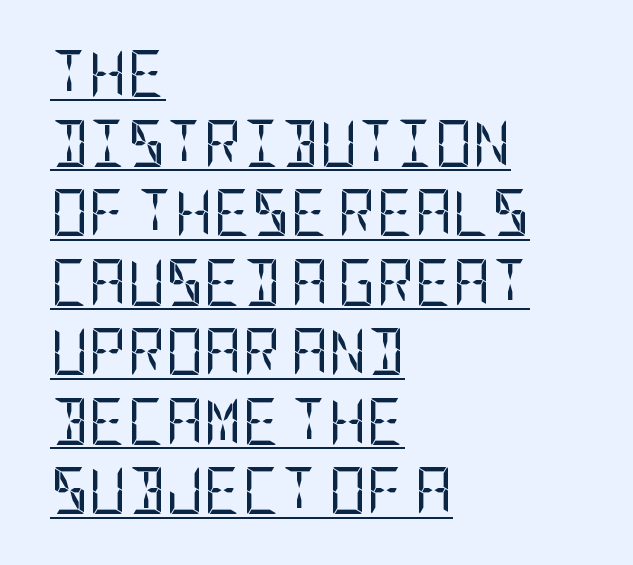
The image shows 47 px regular-weight, condensed sans-serif type, upright; set left-aligned, normal line spacing (1.48x), normal letter spacing, underlined; low stroke contrast and a large x-height.
